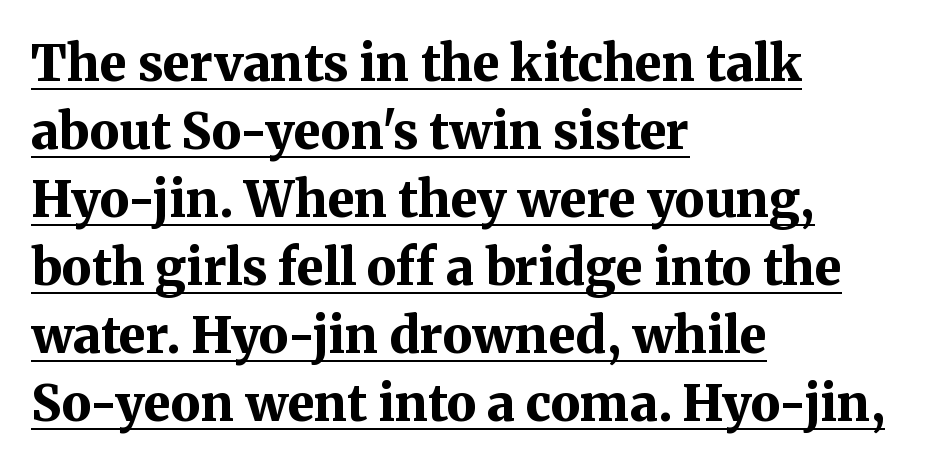
{"serif": "yes", "italic": "no", "bold": "yes", "weight": "bold", "width": "normal", "stroke_contrast": "medium", "x_height": "medium", "monospaced": "no", "underline": "yes", "align": "left", "line_spacing": "normal", "line_spacing_ratio": 1.36, "letter_spacing": "normal", "letter_spacing_em": 0.0, "glyph_px": 50}
